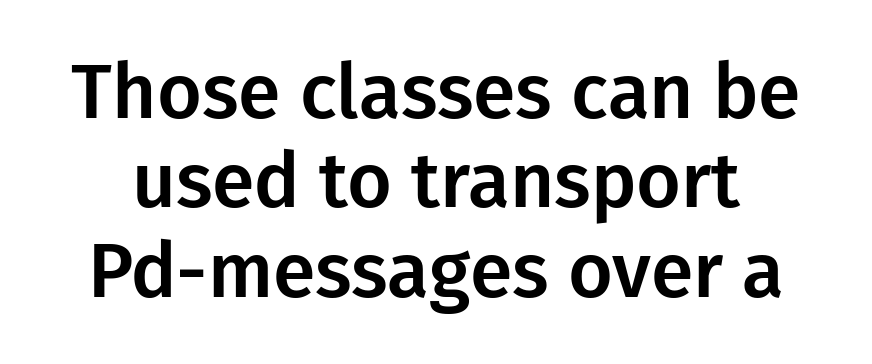
{"serif": "no", "italic": "no", "width": "normal", "stroke_contrast": "low", "x_height": "medium", "monospaced": "no", "underline": "no", "line_spacing_ratio": 1.16, "letter_spacing": "normal", "letter_spacing_em": 0.0, "glyph_px": 77}
